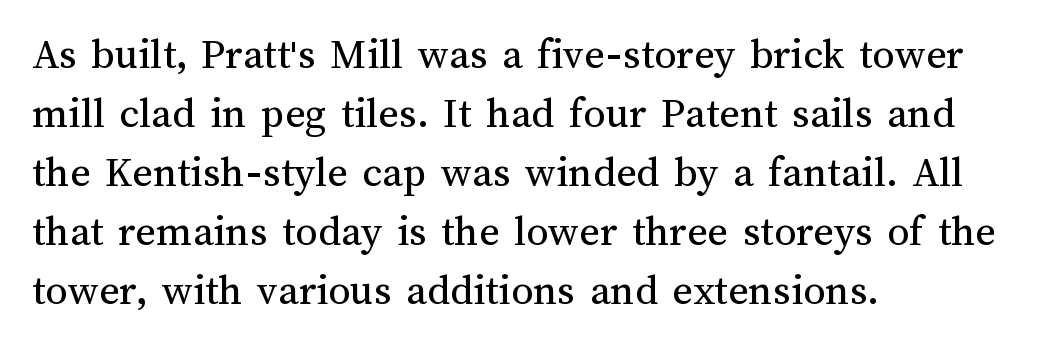
Only glyphs here, with clear space below each row. Proportional: the letters do not fall into vertical columns. Alignment: flush left. Short note: letters normally spaced. Is there any slant? The stems are plumb. Leading matches the norm, producing a regular column.
